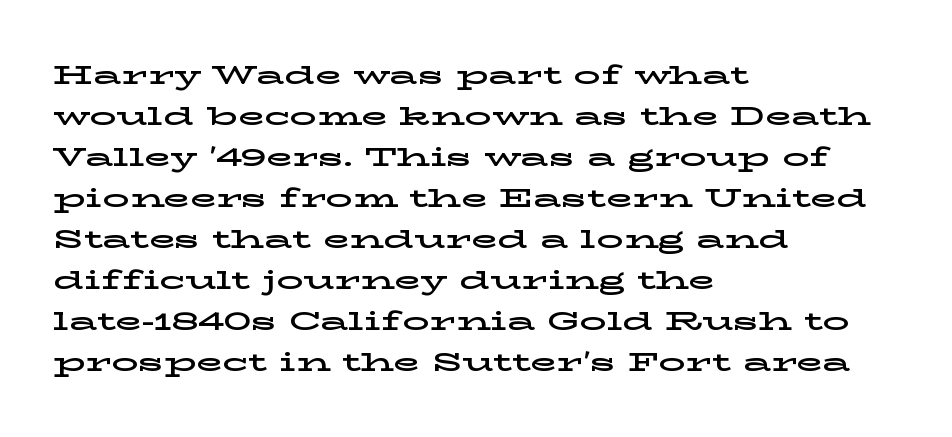
Q: Is the text italic (slanted)? A: No, it is upright.
Q: Is the text underlined? A: No.
Q: How is the paragraph aligned? A: Left-aligned.
Q: Is the spacing between letters normal or unusually wide? A: Normal.
Q: Is the spacing between lines tight, normal or loose? A: Normal.
